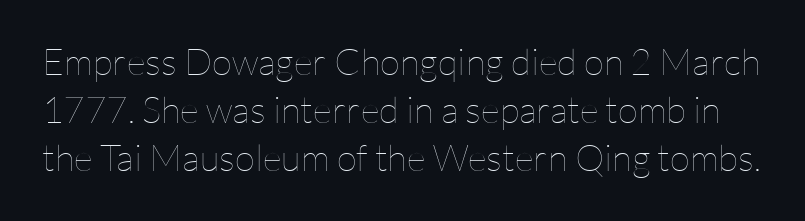
Q: Is the text bold? A: No.
Q: Is the text italic (slanted)? A: No, it is upright.
Q: Is the text underlined? A: No.
Q: Is the spacing between letters normal or unusually wide? A: Normal.
Q: Is the spacing between lines tight, normal or loose? A: Normal.
Q: Width (condensed, normal, or wide)? A: Normal.
Q: Stroke contrast? A: Low.
Q: x-height? A: Medium.
Q: Monospaced? A: No.
